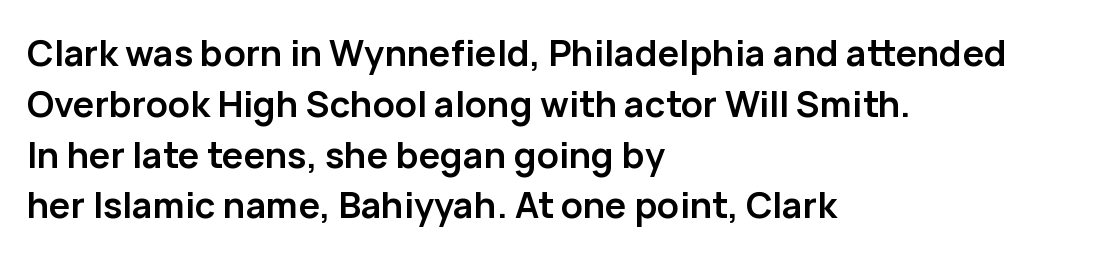
The letters are bold, with thick, heavy strokes. A roman cut, with each character standing at attention. Descenders are the only things crossing below the line. Think of a printed novel: that variable character pitch is what you see here.
